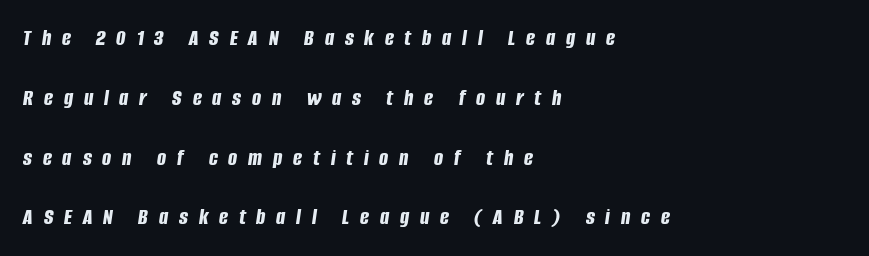
{"italic": "yes", "lean": "right", "slant_degrees": 8, "bold": "yes", "underline": "no", "align": "left", "line_spacing": "loose", "line_spacing_ratio": 2.49, "letter_spacing": "wide", "letter_spacing_em": 0.45, "glyph_px": 24}
